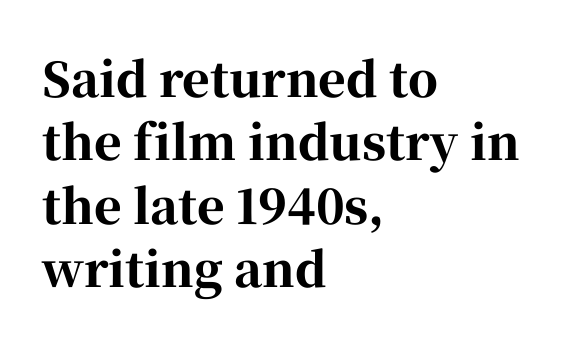
The letters advance in unequal steps, a hallmark of proportional type. Emphasis by weight is at full strength: bold. This rendering features lettering with no underline. Quick note: not italic, upright.
